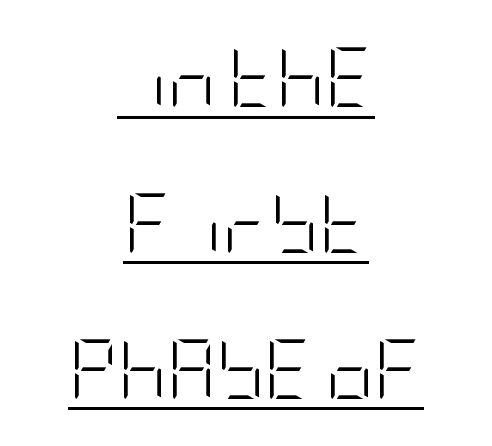
The image shows 60 px light, condensed sans-serif type, upright; set centered, loose line spacing (2.43x), normal letter spacing, underlined; low stroke contrast and a large x-height.
